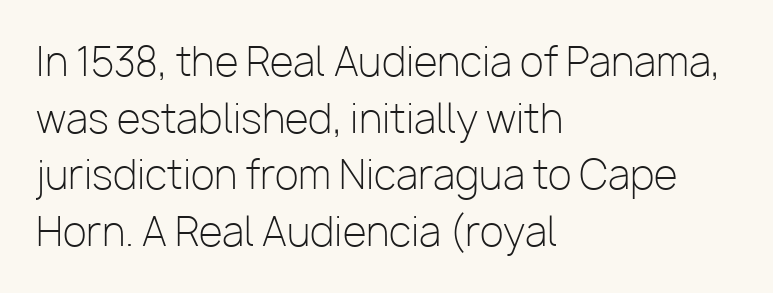
The image shows 39 px light sans-serif type, upright; set left-aligned, normal line spacing (1.45x), normal letter spacing, not underlined; low stroke contrast and a medium x-height.
